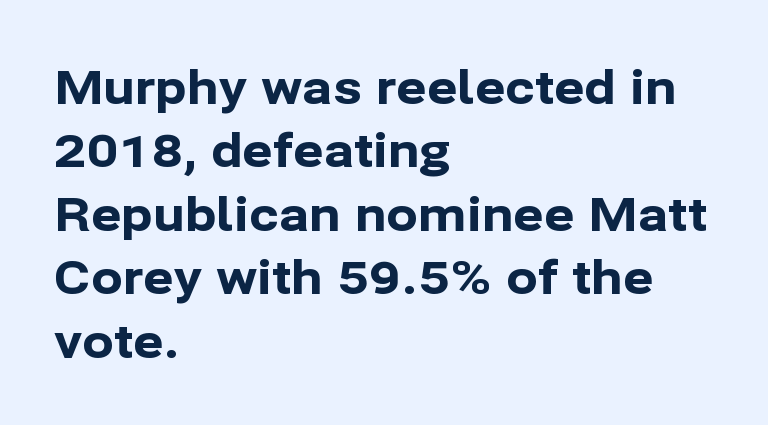
Q: Is the text bold? A: Yes.
Q: Is the text italic (slanted)? A: No, it is upright.
Q: Is the typeface a serif or a sans-serif typeface? A: Sans-serif.
Q: Is the text underlined? A: No.
Q: How is the paragraph aligned? A: Left-aligned.
Q: Is the spacing between letters normal or unusually wide? A: Normal.
Q: Is the spacing between lines tight, normal or loose? A: Normal.
Q: Width (condensed, normal, or wide)? A: Normal.
Q: Stroke contrast? A: Low.
Q: x-height? A: Medium.
Q: Monospaced? A: No.
